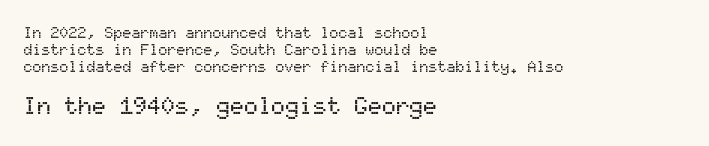
Q: Is the text italic (slanted)? A: No, it is upright.
Q: Is the text underlined? A: No.
Q: How is the paragraph aligned? A: Left-aligned.
Q: Is the spacing between letters normal or unusually wide? A: Normal.
Q: Is the spacing between lines tight, normal or loose? A: Tight.
Q: Which block of text is set in a larger size, the first (top) or the second (bottom)? A: The second (bottom) one.
